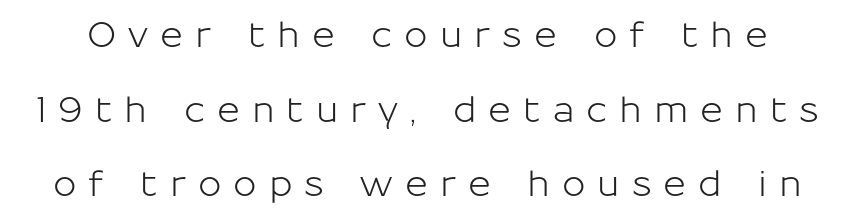
The image shows 35 px sans-serif type, upright; set loose line spacing (2.13x), unusually wide letter spacing (+0.34 em), not underlined; low stroke contrast and a medium x-height.
